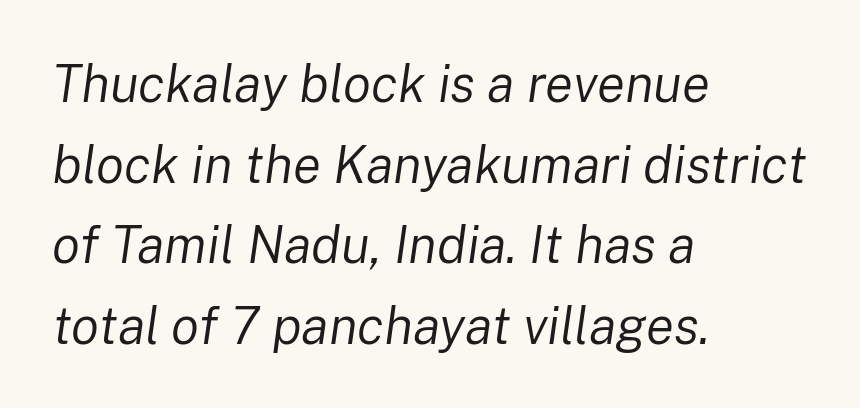
A typesetter would call this leading conventional body-copy spacing. The passage shown is typed in a proportional face where columns would drift. Alignment: flush left. Underline: absent.
